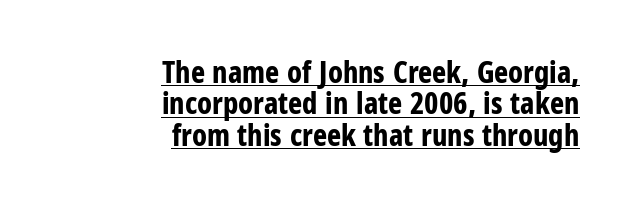
Q: Is the text bold? A: Yes.
Q: Is the text italic (slanted)? A: No, it is upright.
Q: Is the typeface a serif or a sans-serif typeface? A: Sans-serif.
Q: Is the text underlined? A: Yes.
Q: How is the paragraph aligned? A: Right-aligned.
Q: Is the spacing between letters normal or unusually wide? A: Normal.
Q: Is the spacing between lines tight, normal or loose? A: Tight.
Q: Width (condensed, normal, or wide)? A: Condensed.
Q: Stroke contrast? A: Low.
Q: x-height? A: Medium.
Q: Monospaced? A: No.
